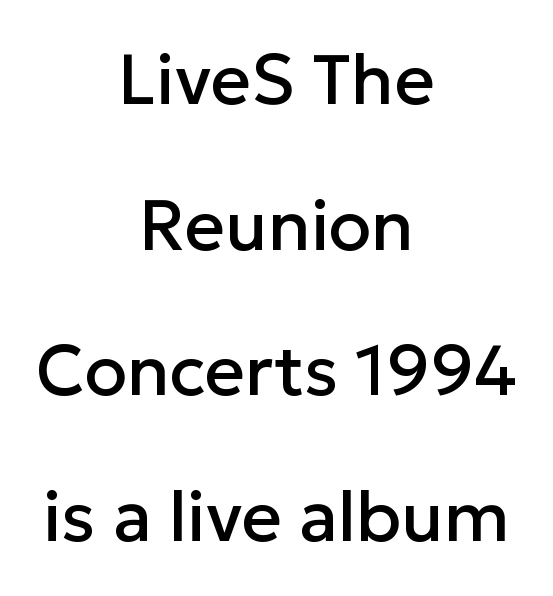
The image shows 70 px sans-serif type, upright; set centered, loose line spacing (2.08x), normal letter spacing, not underlined; low stroke contrast and a medium x-height.
